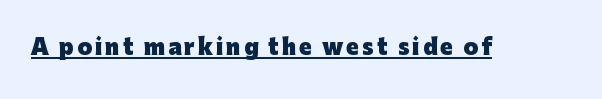
The image shows 21 px bold type, upright; set underlined.
